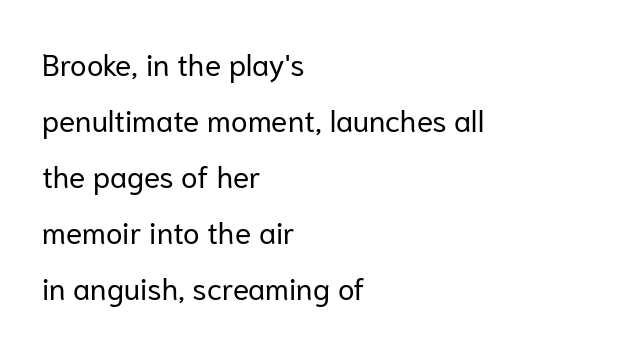
{"serif": "no", "italic": "no", "bold": "no", "weight": "regular", "width": "normal", "stroke_contrast": "low", "x_height": "medium", "monospaced": "no", "underline": "no", "align": "left", "line_spacing_ratio": 1.87, "letter_spacing": "normal", "letter_spacing_em": 0.0, "glyph_px": 30}
